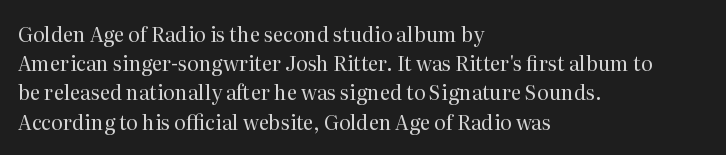
The image shows 20 px text type, upright; set left-aligned, normal line spacing (1.46x), normal letter spacing, not underlined.
